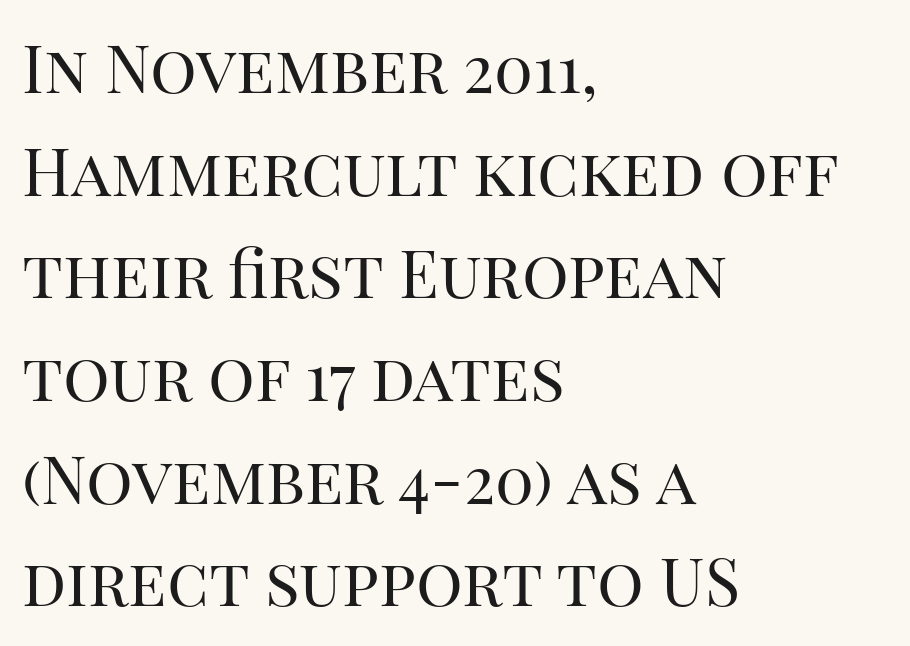
The image shows 65 px regular-weight serif type, upright; set left-aligned, normal line spacing (1.58x), normal letter spacing, not underlined; high stroke contrast and a large x-height.
